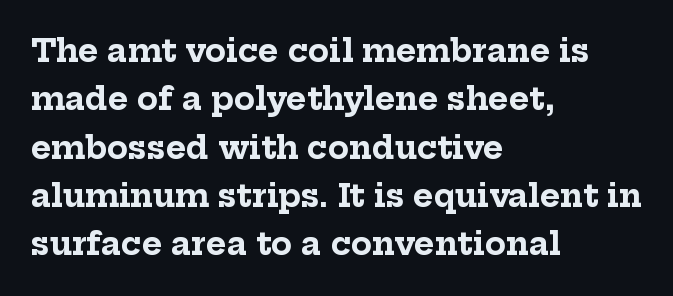
{"serif": "yes", "italic": "no", "bold": "yes", "weight": "bold", "width": "normal", "stroke_contrast": "low", "x_height": "medium", "monospaced": "no", "underline": "no", "align": "left", "line_spacing": "normal", "line_spacing_ratio": 1.56, "letter_spacing": "normal", "letter_spacing_em": 0.0, "glyph_px": 31}
